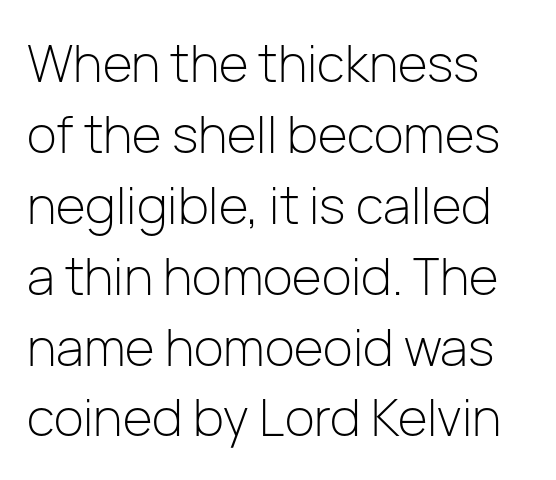
Q: Is the text bold? A: No.
Q: Is the text italic (slanted)? A: No, it is upright.
Q: Is the typeface a serif or a sans-serif typeface? A: Sans-serif.
Q: Is the text underlined? A: No.
Q: Is the spacing between letters normal or unusually wide? A: Normal.
Q: Is the spacing between lines tight, normal or loose? A: Normal.
Q: Width (condensed, normal, or wide)? A: Normal.
Q: Stroke contrast? A: Low.
Q: x-height? A: Medium.
Q: Monospaced? A: No.
